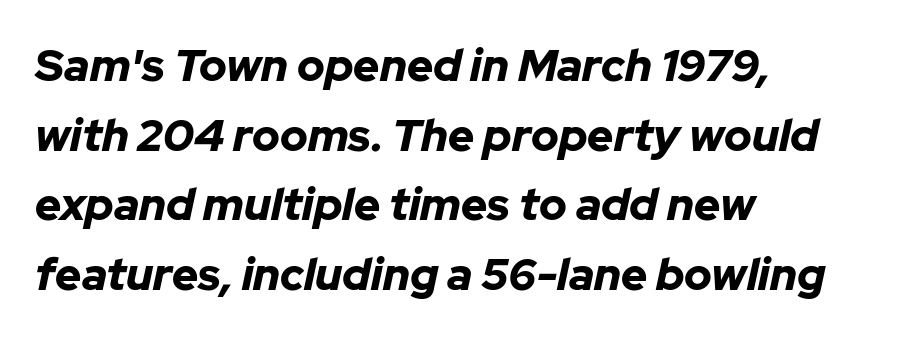
The image shows 45 px bold type, italic (leaning right); set left-aligned, normal line spacing (1.55x), normal letter spacing, not underlined; low stroke contrast and a medium x-height.
